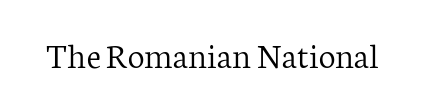
This is serif lettering, the kind often seen in printed books. The line texture is even and compact thanks to regular tracking. The weight would be labelled regular, book, light, or lighter still. Varying glyph widths throughout — classic text-font behaviour. Descender tails drop into unmarked territory.
